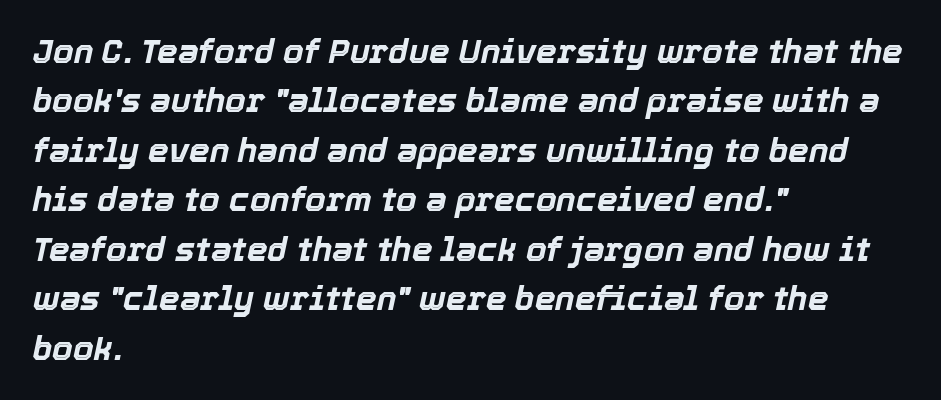
All the whitespace from short lines collects on the right. Only glyphs here, with clear space below each row. Successive baselines arrive at the customary interval. Tracking value appears to be zero — textbook default spacing. The passage shown leans; its letterforms are oblique. The strokes are fattened all the way to bold.
